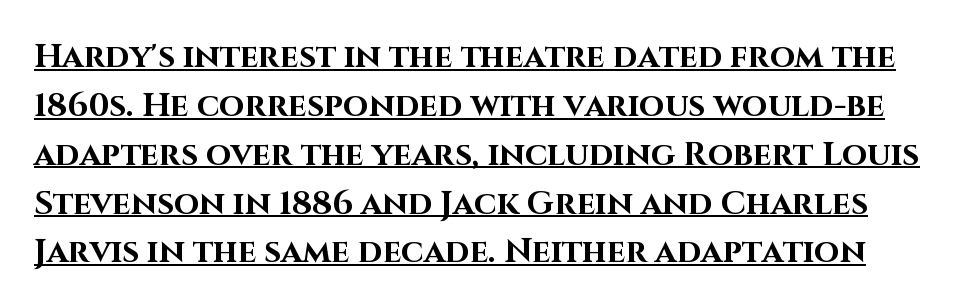
Between one letter and the next there's only the usual sliver of space. The lines sit at an ordinary, default distance from one another. Characters remain perfectly vertical along every line. Varying glyph widths throughout — classic text-font behaviour. The rendering uses a bold face; every stroke is thick and dark. The typesetter has applied underlining to the passage shown.
